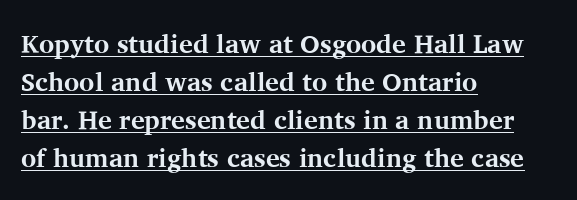
The image shows 26 px bold type, upright; set left-aligned, normal line spacing (1.46x), normal letter spacing, underlined.
